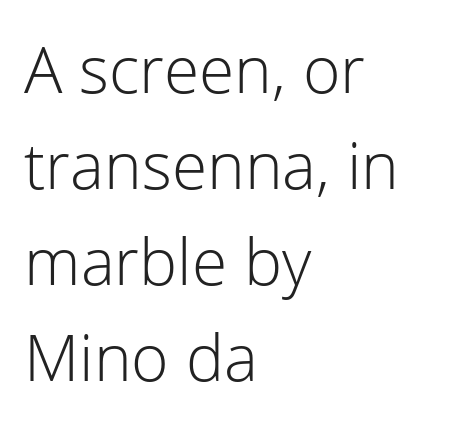
The image shows 64 px light sans-serif type, upright; set left-aligned, normal line spacing (1.5x), normal letter spacing, not underlined; low stroke contrast and a medium x-height.
